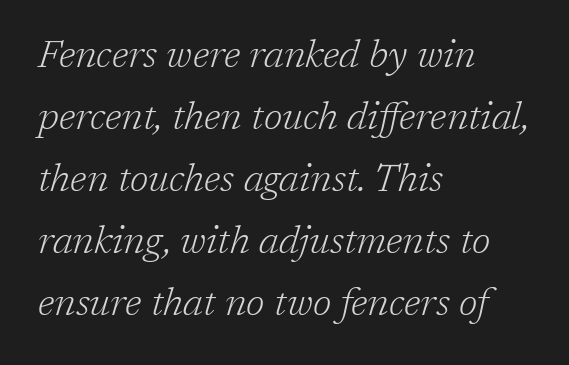
Stroke terminals: seriffed. Anything drawn beneath the words? Only blank space. This rendering leaves character spacing at its baseline value. Where is the straight margin? On the left. You can tell it's italic because the verticals aren't actually vertical.
